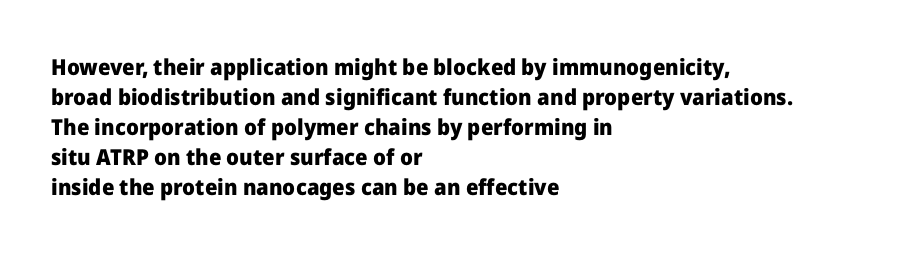
Italic: no, the glyphs are upright roman. Standard letterfit; no display-style spreading of the glyphs. Glance below the letters and you will spot only blank space. Its strokes are broad and dark, the hallmark of bold type.
